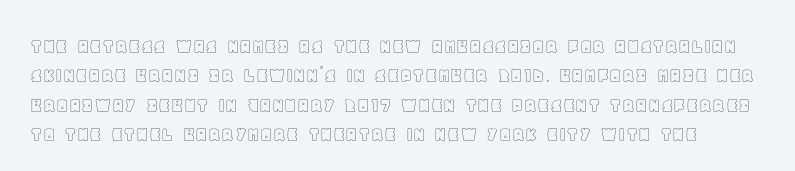
The image shows 22 px text type, upright; set normal line spacing (1.34x), normal letter spacing, not underlined.
